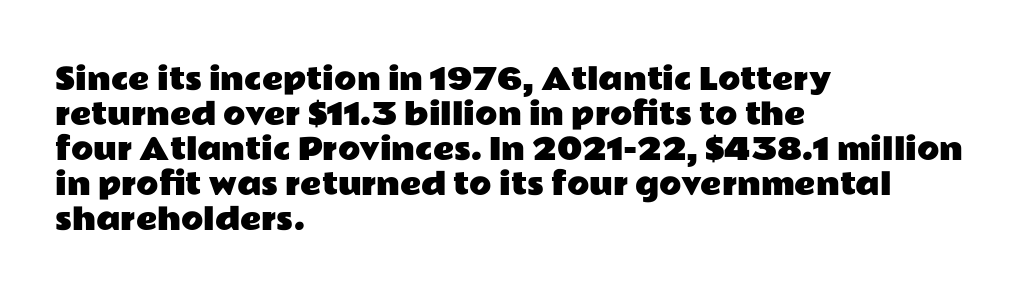
The words here are not underlined. The type is set solid horizontally, with unmodified tracking. The letters stand upright; this is a roman face. Line starts are locked; line ends wander. What kind of face is this? One without serifs — a sans.
